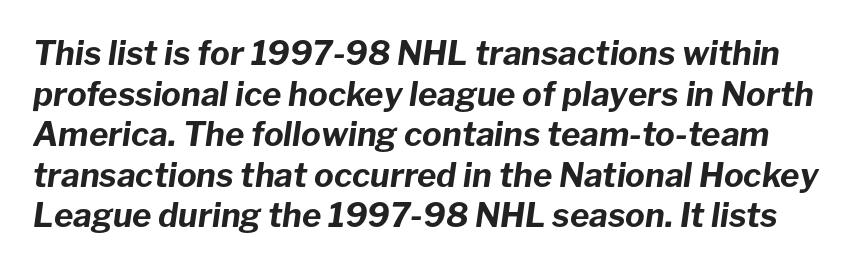
{"italic": "yes", "lean": "right", "slant_degrees": 8, "bold": "yes", "weight": "bold", "width": "normal", "stroke_contrast": "low", "x_height": "medium", "monospaced": "no", "underline": "no", "line_spacing_ratio": 1.23, "letter_spacing": "normal", "letter_spacing_em": 0.0, "glyph_px": 33}
